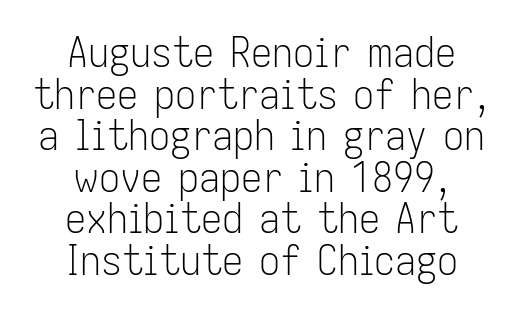
Regarding serifs, this sample does without them. These lines were composed using upright roman letters. Note the varied advance widths — an 'i' is clearly narrower than an 'm'. Lines of text with bare space underneath. A typesetter would call this zero additional tracking.
